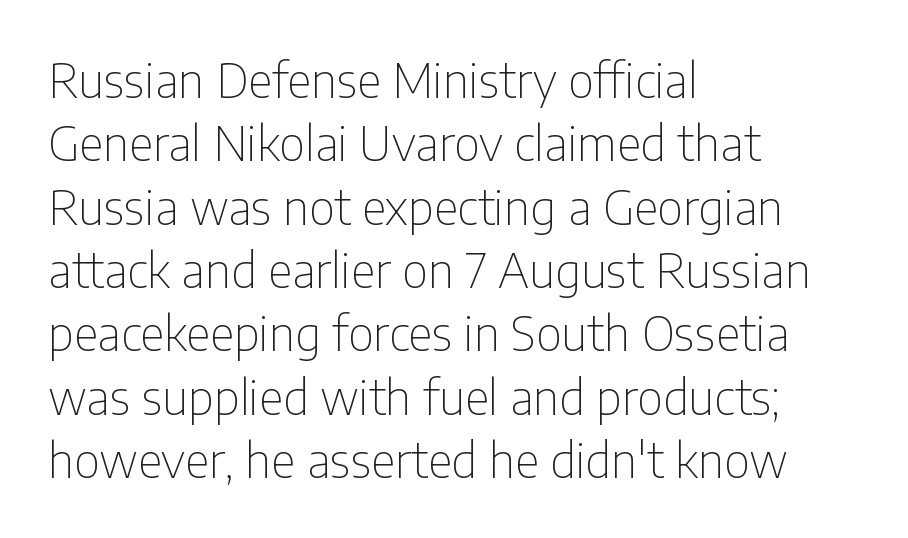
The image shows 48 px thin, condensed sans-serif type, upright; set left-aligned, normal line spacing (1.32x), normal letter spacing, not underlined; low stroke contrast and a medium x-height.
